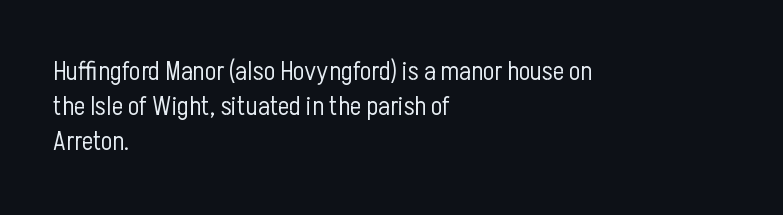
Style check: upright. Plain, unruled lines of type. The paragraph has a hard left edge and a soft right edge. This rendering leaves character spacing at its baseline value. A typesetter would call this leading conventional body-copy spacing. These glyphs show unthickened strokes, regular width or finer.
